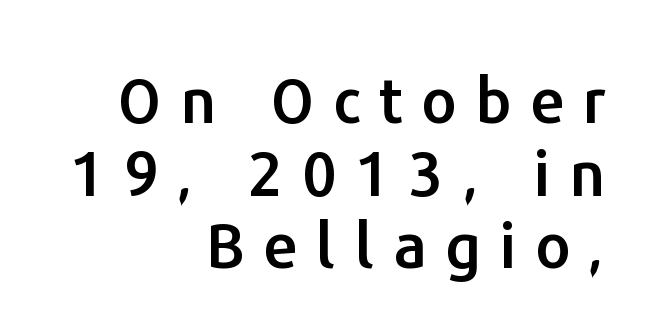
{"serif": "no", "italic": "no", "width": "normal", "stroke_contrast": "low", "x_height": "medium", "monospaced": "no", "underline": "no", "align": "right", "line_spacing_ratio": 1.17, "letter_spacing": "wide", "letter_spacing_em": 0.3, "glyph_px": 62}
